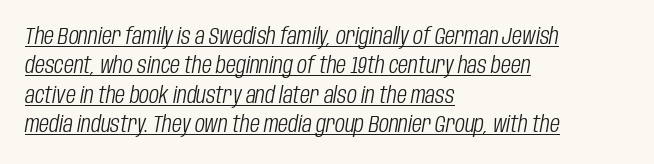
{"italic": "yes", "lean": "right", "slant_degrees": 10, "bold": "no", "underline": "yes", "align": "left", "line_spacing": "normal", "line_spacing_ratio": 1.28, "letter_spacing": "normal", "letter_spacing_em": 0.0, "glyph_px": 23}
